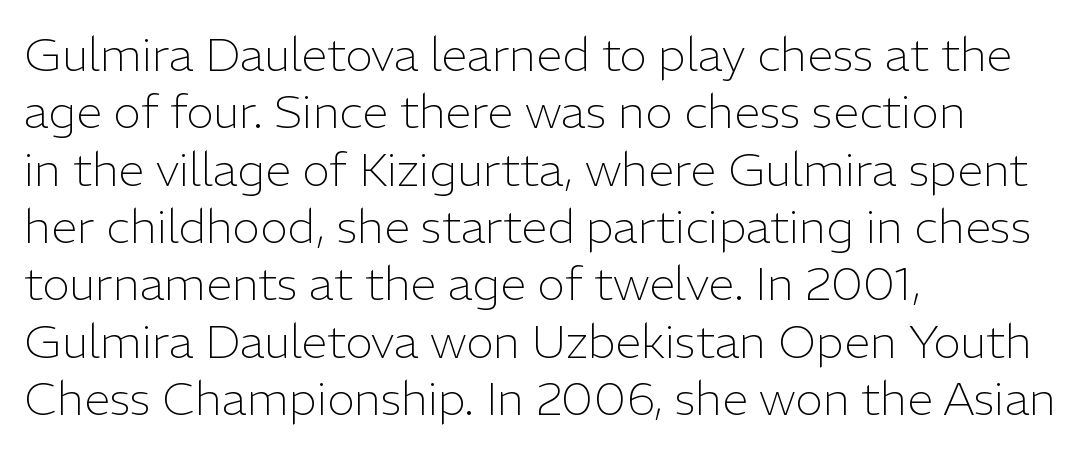
You could not count columns in this text — the font is proportionally spaced. Caption: standard tracking, unaltered. Italic: no, the glyphs are upright roman. Each line starts at the same left margin while the right side varies. The glyphs are unaccompanied by any horizontal stroke below them. The type family on display is of the sans-serif kind.
